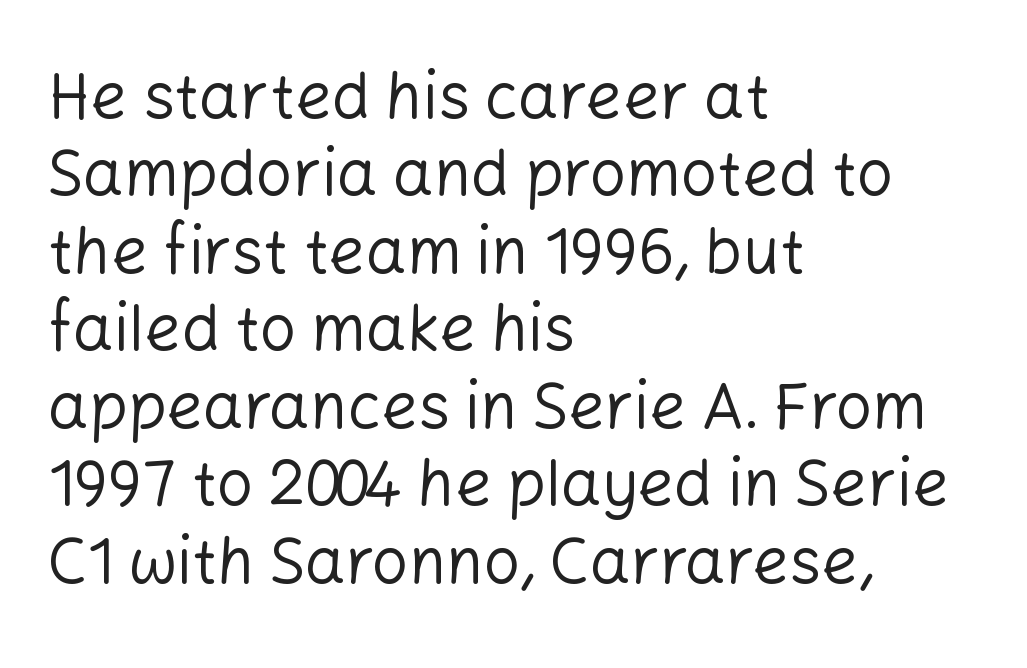
The image shows 64 px regular-weight sans-serif type, upright; set left-aligned, line spacing 1.21x, normal letter spacing, not underlined; low stroke contrast and a medium x-height.
